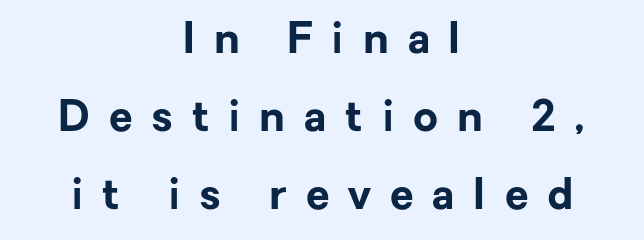
Typographically, this falls in the sans-serif category. Each row of text sits above clean, open space. A full-strength bold gives these letters their thick strokes. The gaps between neighbouring characters are conspicuously large. Each letter keeps its own natural width here, so spacing adapts to shape. Posture: upright roman.
